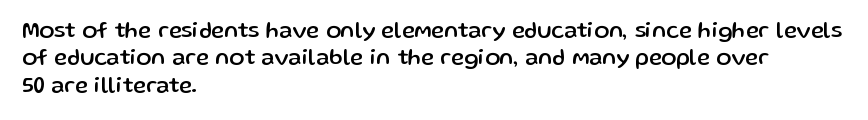
Q: Is the text italic (slanted)? A: No, it is upright.
Q: Is the text underlined? A: No.
Q: How is the paragraph aligned? A: Left-aligned.
Q: Is the spacing between letters normal or unusually wide? A: Normal.
